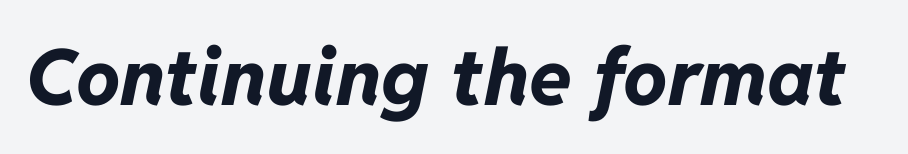
{"italic": "yes", "lean": "right", "slant_degrees": 11, "bold": "yes", "weight": "bold", "width": "normal", "stroke_contrast": "low", "x_height": "medium", "monospaced": "no", "underline": "no", "letter_spacing": "normal", "letter_spacing_em": 0.0, "glyph_px": 78}
